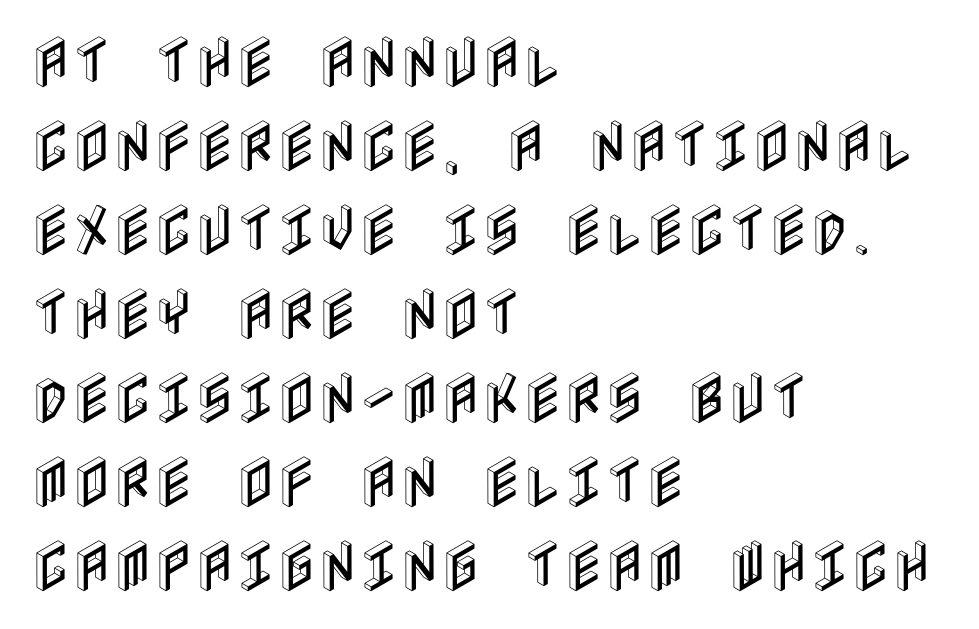
Q: Is the text italic (slanted)? A: No, it is upright.
Q: Is the text underlined? A: No.
Q: How is the paragraph aligned? A: Left-aligned.
Q: Is the spacing between letters normal or unusually wide? A: Normal.
Q: Is the spacing between lines tight, normal or loose? A: Normal.
Q: Width (condensed, normal, or wide)? A: Condensed.
Q: x-height? A: Large.
